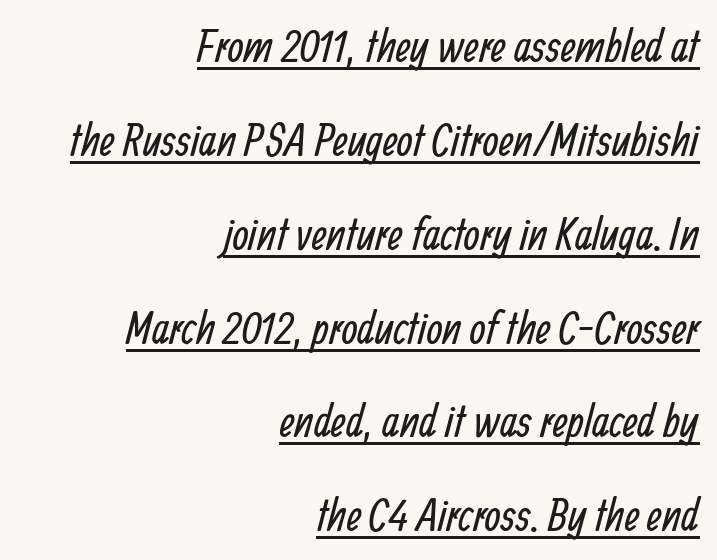
Q: Is the text bold? A: No.
Q: Is the typeface a serif or a sans-serif typeface? A: Sans-serif.
Q: Is the text underlined? A: Yes.
Q: How is the paragraph aligned? A: Right-aligned.
Q: Is the spacing between letters normal or unusually wide? A: Normal.
Q: Is the spacing between lines tight, normal or loose? A: Loose.
Q: Width (condensed, normal, or wide)? A: Condensed.
Q: Stroke contrast? A: Low.
Q: x-height? A: Medium.
Q: Monospaced? A: No.
